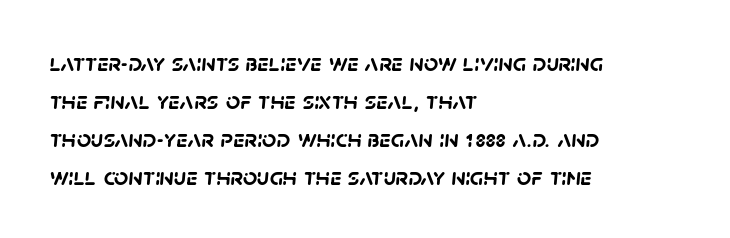
The image shows 25 px bold type; set left-aligned, normal line spacing (1.52x), normal letter spacing, not underlined.
